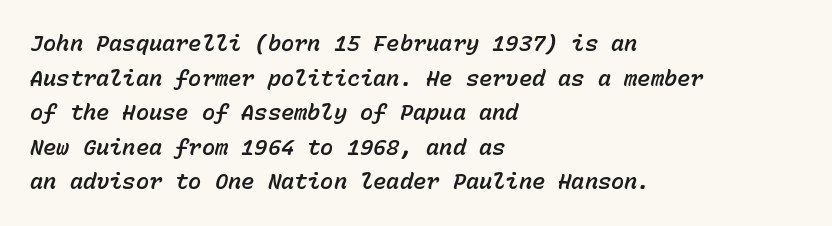
{"italic": "yes", "lean": "right", "slant_degrees": 15, "underline": "no", "align": "left", "line_spacing": "normal", "line_spacing_ratio": 1.57, "letter_spacing": "normal", "letter_spacing_em": 0.0, "glyph_px": 22}
